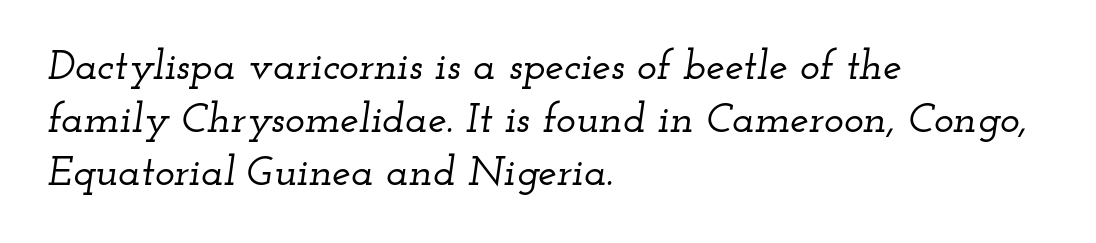
Q: Is the text italic (slanted)? A: Yes, it leans right by about 12 degrees.
Q: Is the typeface a serif or a sans-serif typeface? A: Serif.
Q: Is the text underlined? A: No.
Q: How is the paragraph aligned? A: Left-aligned.
Q: Is the spacing between letters normal or unusually wide? A: Normal.
Q: Is the spacing between lines tight, normal or loose? A: Normal.
Q: Width (condensed, normal, or wide)? A: Wide.
Q: Stroke contrast? A: Low.
Q: x-height? A: Small.
Q: Monospaced? A: No.
